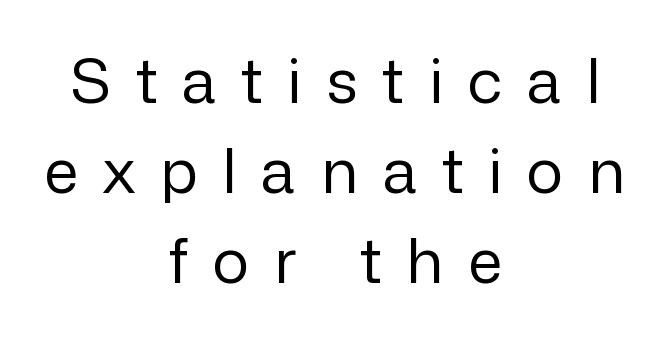
Honestly, there is no underline to notice here at all. Stem width sits at or under what a default text font uses. The type is letterspaced generously, with wide tracking. The rendering uses natural spacing where letterforms have individual widths. Classification — sans serif. Centered paragraph, ragged on both sides.
